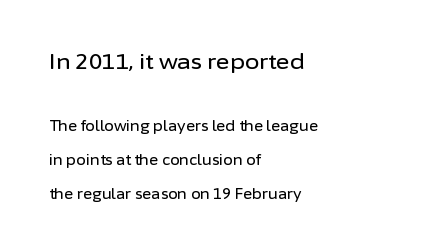
Line spacing here is loose. Which margin do the lines hug? The left one — the right edge is uneven. The initial chunk of copy outweighs the following chunk in type size. The letters stand straight up with perfectly vertical stems. Caption: standard tracking, unaltered.
